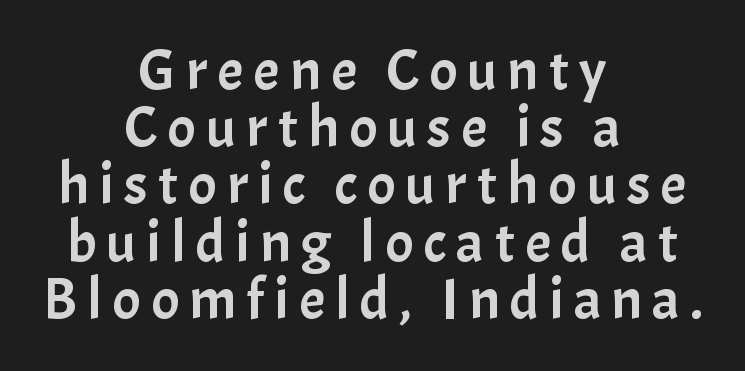
{"serif": "no", "italic": "no", "width": "normal", "stroke_contrast": "low", "x_height": "medium", "monospaced": "no", "underline": "no", "align": "center", "line_spacing": "tight", "line_spacing_ratio": 0.97, "glyph_px": 59}
